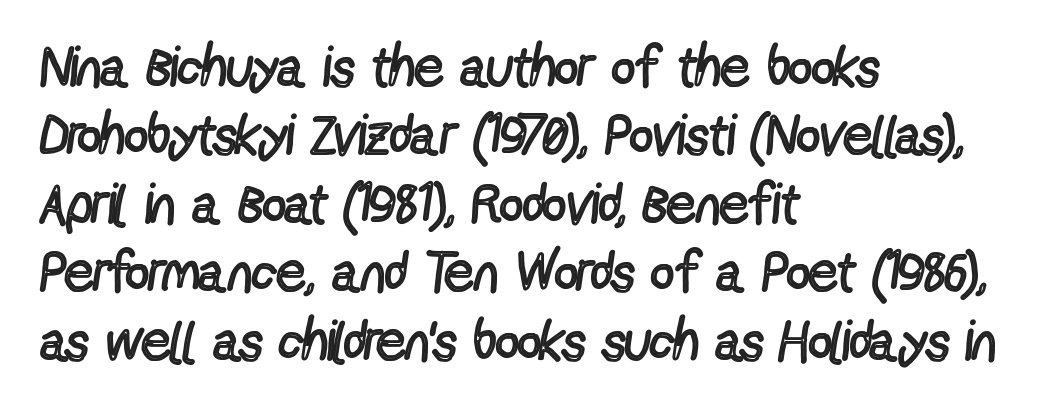
Vertical stems look standard width or narrower in stroke. Observe the absence of serifs on each vertical stroke in this sample. Between one letter and the next there's only the usual sliver of space. Think of a printed novel: that variable character pitch is what you see here. The passage is arranged the way most books set body copy — flush left.
